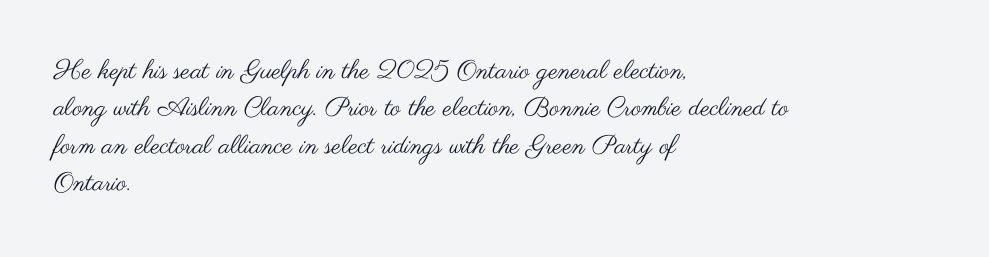
Is the letter spacing exaggerated? No — it looks like the ordinary default. This block has exactly the height ordinary leading produces. Weight: not bold — regular or lighter.
